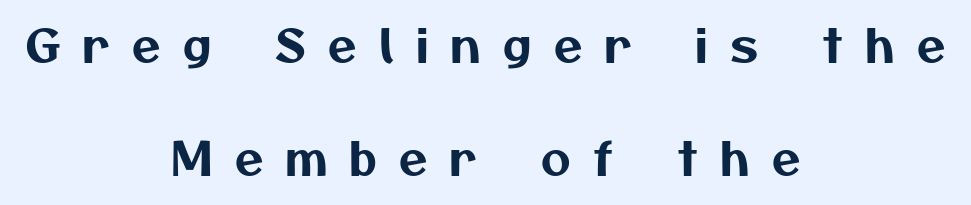
This sample is center-justified, so both line endings float freely. In terms of leading, this rendering errs on the spacious side. Loose tracking; the words dissolve into strings of separated letters. Grotesque or geometric, the face here clearly has no serifs. Quick note: underline off. Do the characters align in a grid? No, the font is proportional.
